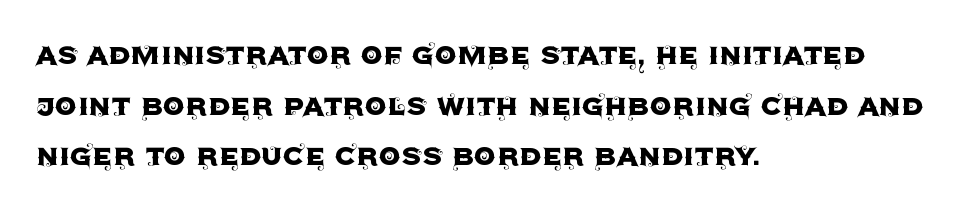
I'd call this a sans setting — the letters go barefoot. Only glyphs here, with clear space below each row. A roman cut, with each character standing at attention. Default kerning and tracking; the words read as compact shapes. One glance says typical: line gaps are just what's usual. The face used here is proportionally spaced, like ordinary book or web type.
